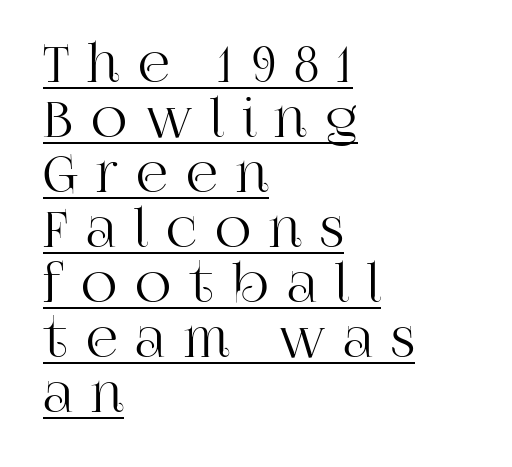
The image shows 50 px serif type, upright; set left-aligned, tight line spacing (1.1x), unusually wide letter spacing (+0.36 em), underlined; high stroke contrast and a large x-height.
